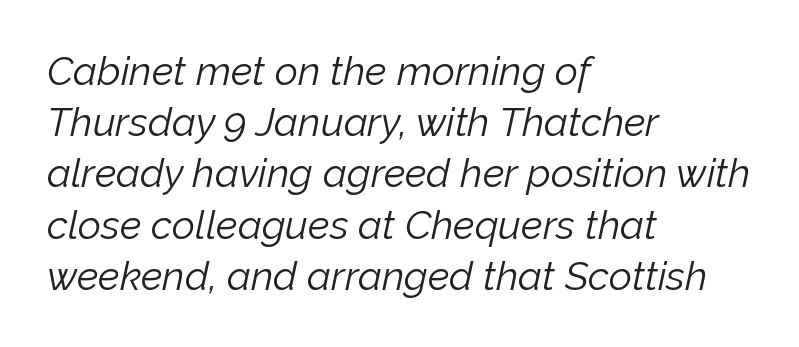
Leftover space on each line is placed entirely after the last word. Weight: not bold — regular or lighter. The zone under the glyphs is completely vacant. Leading: standard.
